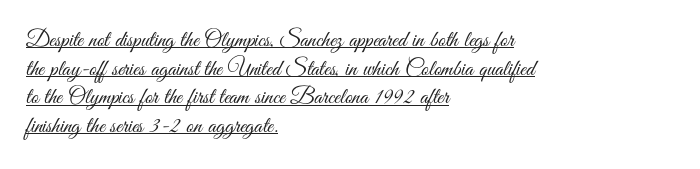
{"bold": "no", "underline": "yes", "align": "left", "line_spacing": "normal", "line_spacing_ratio": 1.25, "letter_spacing": "normal", "letter_spacing_em": 0.0, "glyph_px": 23}
